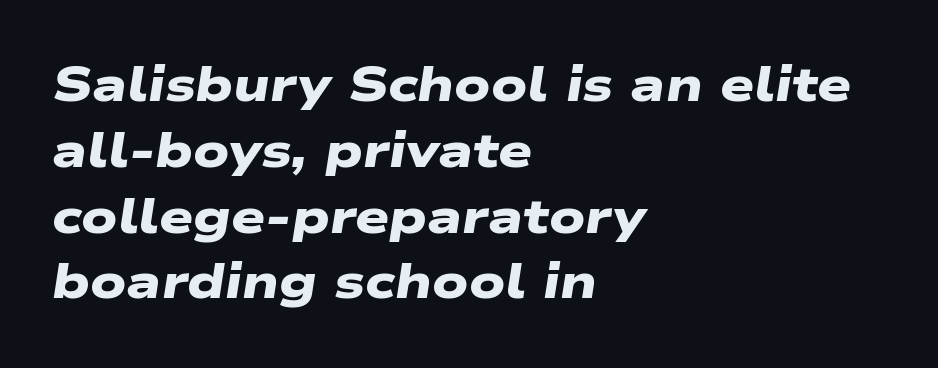
These lines carry a lot of weight — the face is fully bold. You could not count columns in this text — the font is proportionally spaced. Words float on clear page, feet unadorned. The horizontal fit of the characters is conventional and even. A student would call this left alignment; a typographer would say flush left, rag right.
